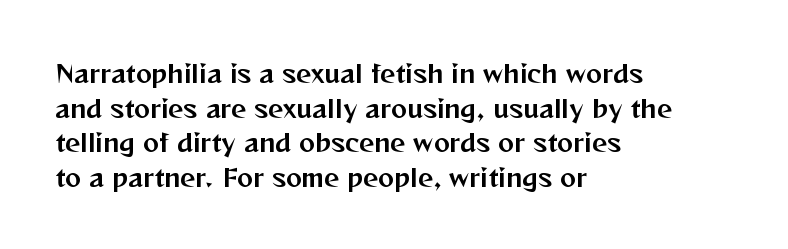
Q: Is the text italic (slanted)? A: No, it is upright.
Q: Is the text underlined? A: No.
Q: How is the paragraph aligned? A: Left-aligned.
Q: Is the spacing between letters normal or unusually wide? A: Normal.
Q: Is the spacing between lines tight, normal or loose? A: Normal.
